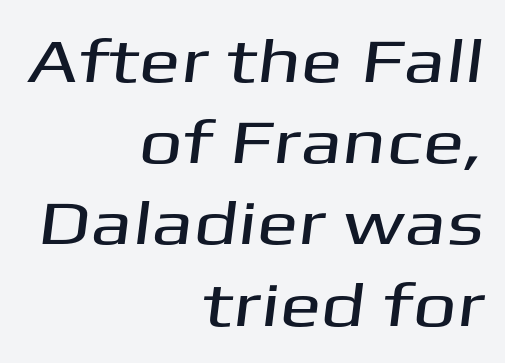
Q: Is the typeface a serif or a sans-serif typeface? A: Sans-serif.
Q: Is the text underlined? A: No.
Q: How is the paragraph aligned? A: Right-aligned.
Q: Is the spacing between letters normal or unusually wide? A: Normal.
Q: Is the spacing between lines tight, normal or loose? A: Normal.
Q: Width (condensed, normal, or wide)? A: Wide.
Q: Stroke contrast? A: Medium.
Q: x-height? A: Medium.
Q: Monospaced? A: No.
